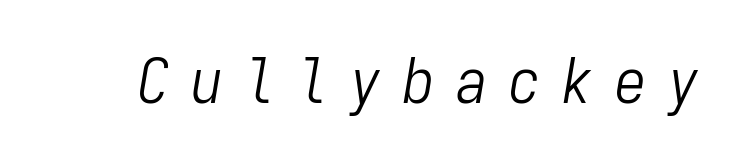
{"italic": "yes", "lean": "right", "slant_degrees": 9, "bold": "no", "weight": "light", "width": "condensed", "stroke_contrast": "low", "x_height": "medium", "monospaced": "yes", "underline": "no", "letter_spacing": "wide", "letter_spacing_em": 0.34, "glyph_px": 63}
